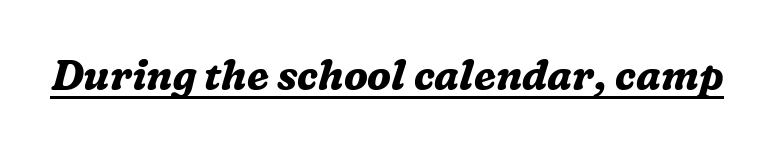
Q: Is the text bold? A: Yes.
Q: Is the text italic (slanted)? A: Yes, it leans right by about 16 degrees.
Q: Is the typeface a serif or a sans-serif typeface? A: Serif.
Q: Is the text underlined? A: Yes.
Q: Is the spacing between letters normal or unusually wide? A: Normal.
Q: Width (condensed, normal, or wide)? A: Normal.
Q: Stroke contrast? A: Medium.
Q: x-height? A: Medium.
Q: Monospaced? A: No.
